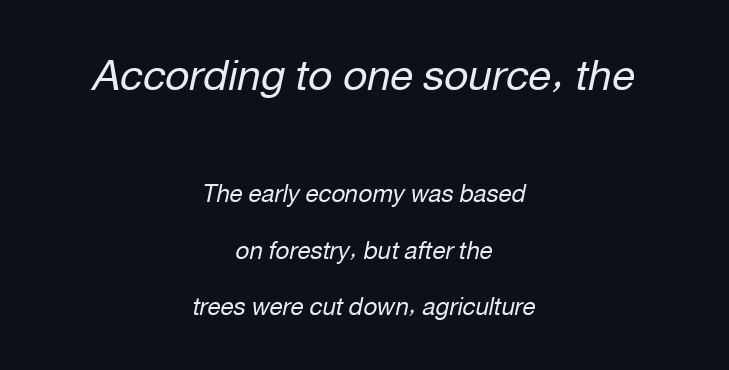
Notice how the stems are inclined rather than vertical — that's the hallmark of italics. The paragraph shown floats in the horizontal middle. Top chunk: large. Bottom chunk: small. A typesetter would call this proportional, since set widths differ per character. Descenders hang freely into open space.
